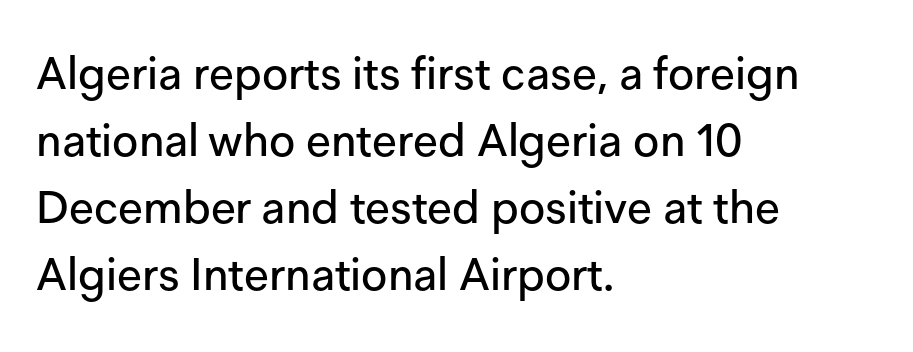
{"serif": "no", "italic": "no", "width": "normal", "stroke_contrast": "low", "x_height": "medium", "monospaced": "no", "underline": "no", "align": "left", "line_spacing": "normal", "line_spacing_ratio": 1.49, "letter_spacing": "normal", "letter_spacing_em": 0.0, "glyph_px": 45}
